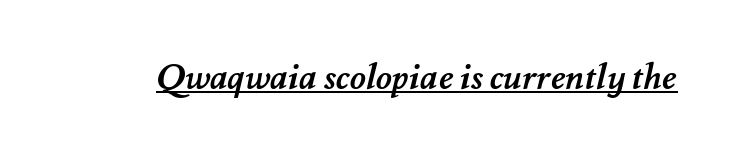
The image shows 35 px semibold type; set normal letter spacing, underlined; medium stroke contrast and a small x-height.
